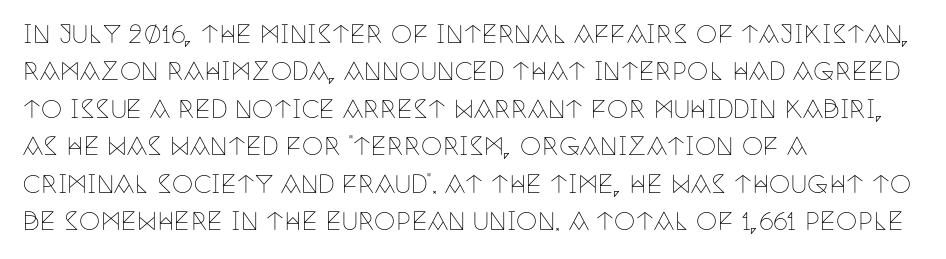
Evenly set lines give the paragraph a standard silhouette. Here the glyphs are tracked normally, forming tight word shapes. Rule under the text: the space is simply empty. Italic? Not at all — the glyphs are vertical. These glyphs show unthickened strokes, regular width or finer.
